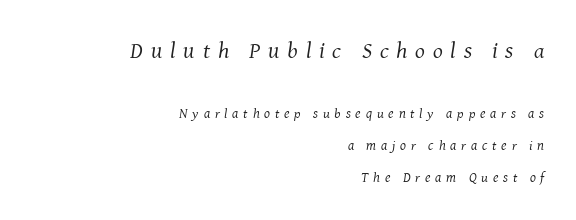
Q: Is the text bold? A: No.
Q: Is the text italic (slanted)? A: Yes, it leans right by about 8 degrees.
Q: Is the text underlined? A: No.
Q: How is the paragraph aligned? A: Right-aligned.
Q: Is the spacing between letters normal or unusually wide? A: Unusually wide.
Q: Is the spacing between lines tight, normal or loose? A: Loose.
Q: Which block of text is set in a larger size, the first (top) or the second (bottom)? A: The first (top) one.
